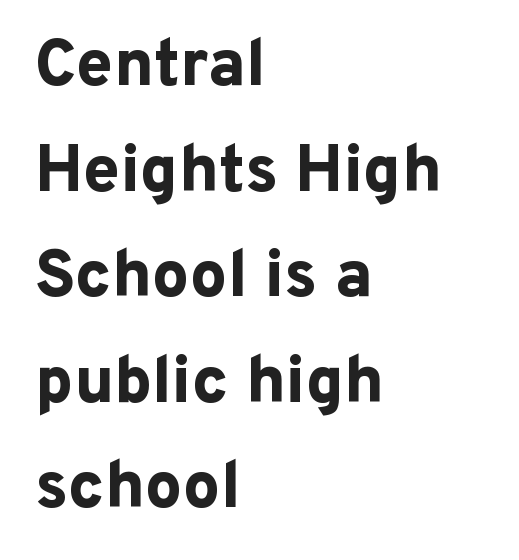
The image shows 66 px bold sans-serif type, upright; set left-aligned, normal line spacing (1.6x), normal letter spacing, not underlined; low stroke contrast and a medium x-height.
